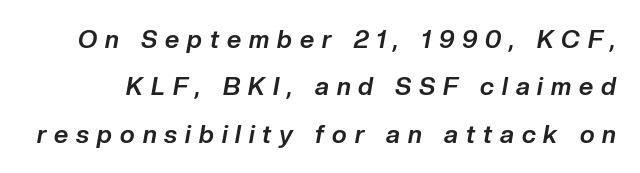
{"italic": "yes", "lean": "right", "slant_degrees": 10, "bold": "yes", "underline": "no", "line_spacing": "loose", "line_spacing_ratio": 1.9, "letter_spacing": "wide", "letter_spacing_em": 0.32, "glyph_px": 25}
